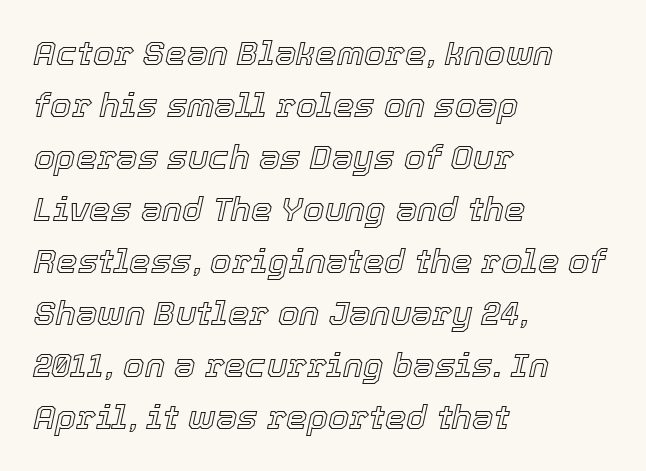
The space between consecutive lines is moderate. The passage shown is typed in a proportional face where columns would drift. Does the lettering tilt? It does — this is italic. Decoration check: the copy has no underline. Horizontal alignment here is leftward, the default for most running prose.
